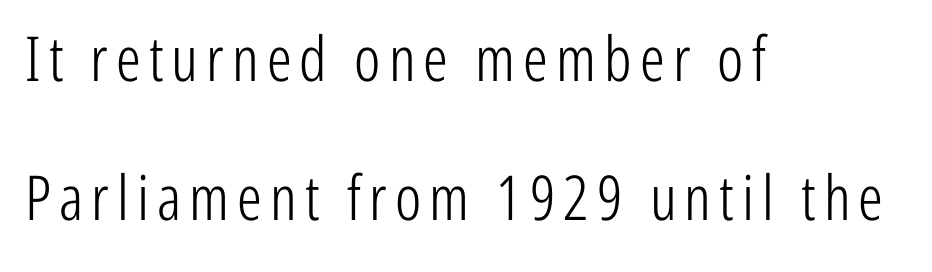
{"serif": "no", "italic": "no", "bold": "no", "weight": "light", "width": "condensed", "stroke_contrast": "low", "x_height": "medium", "monospaced": "no", "underline": "no", "align": "left", "line_spacing": "loose", "line_spacing_ratio": 2.25, "glyph_px": 62}
